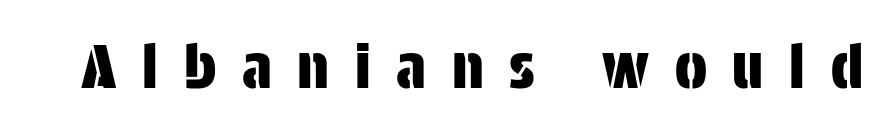
The image shows 60 px condensed sans-serif type, upright; set unusually wide letter spacing (+0.43 em), not underlined; low stroke contrast and a large x-height.
